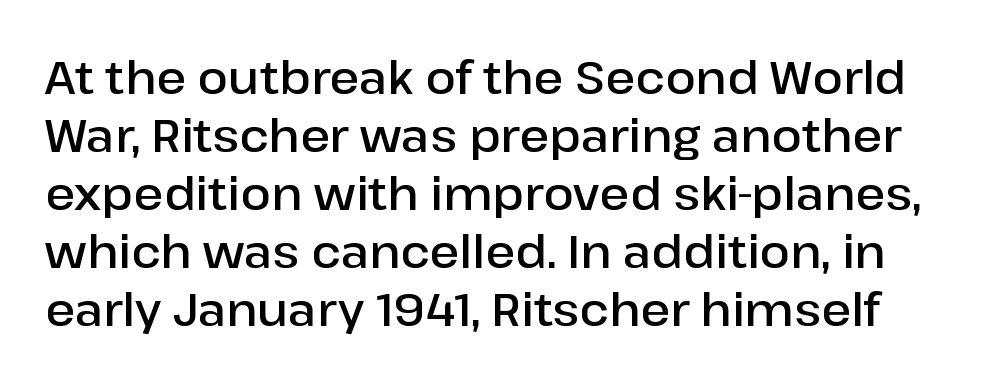
If you measured baseline to baseline, you'd find a middling distance. Moderately thickened strokes mark this as semibold type. When letters stand straight like this, we call the style roman or upright. The letters carry no serifs — their stems end cleanly without finishing strokes.
